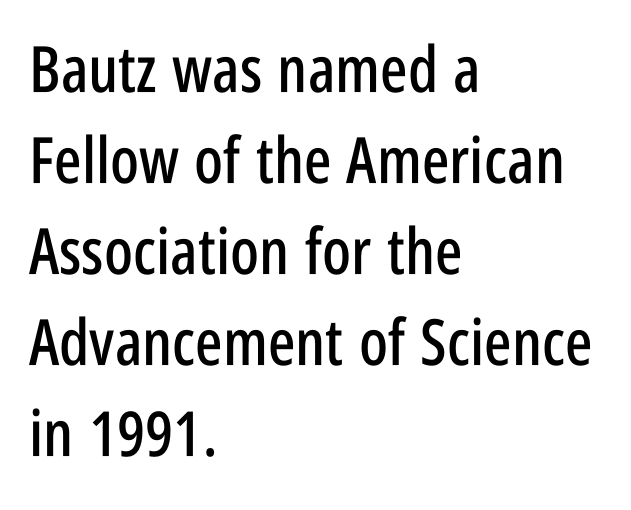
Letterform terminals end flat and unadorned throughout the passage. Alignment: flush left. These lines keep a tight, regular rhythm from letter to letter. If you drew a line through each stem, it would be perfectly vertical.
